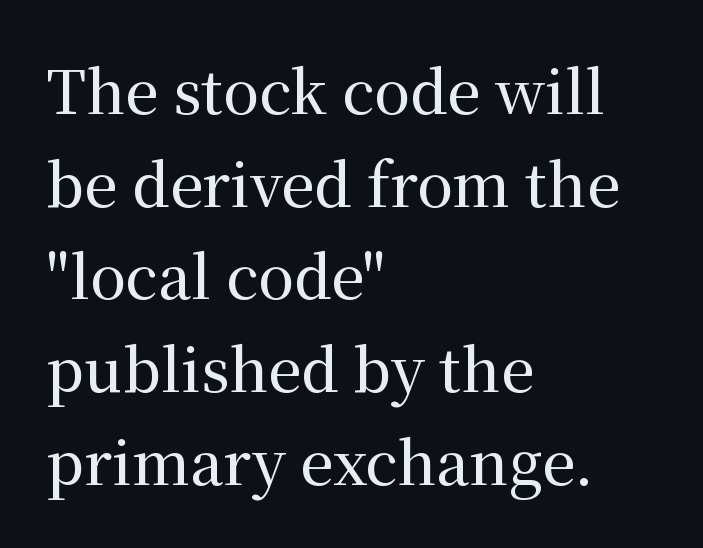
Q: Is the text italic (slanted)? A: No, it is upright.
Q: Is the typeface a serif or a sans-serif typeface? A: Serif.
Q: Is the text underlined? A: No.
Q: How is the paragraph aligned? A: Left-aligned.
Q: Is the spacing between letters normal or unusually wide? A: Normal.
Q: Is the spacing between lines tight, normal or loose? A: Normal.
Q: Width (condensed, normal, or wide)? A: Normal.
Q: Stroke contrast? A: Medium.
Q: x-height? A: Medium.
Q: Monospaced? A: No.
